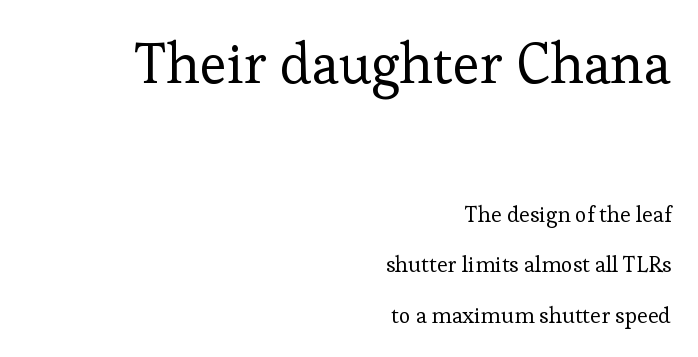
{"serif": "yes", "italic": "no", "bold": "no", "weight": "regular", "width": "normal", "stroke_contrast": "low", "x_height": "medium", "monospaced": "no", "underline": "no", "align": "right", "line_spacing": "loose", "line_spacing_ratio": 2.29, "letter_spacing": "normal", "letter_spacing_em": 0.0, "larger_block": "first", "size_ratio": 2.55, "glyph_px": 56}
